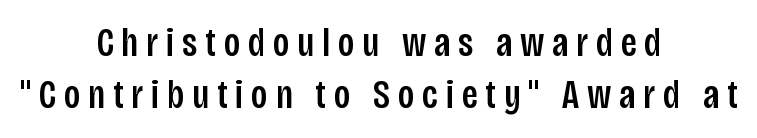
This sample keeps an unexceptional amount of space between lines. When letters stand straight like this, we call the style roman or upright. Lines of text with bare space underneath. Serif or sans? Sans — the stroke terminals are bare. Caption: multi-line text, centered on the measure.
